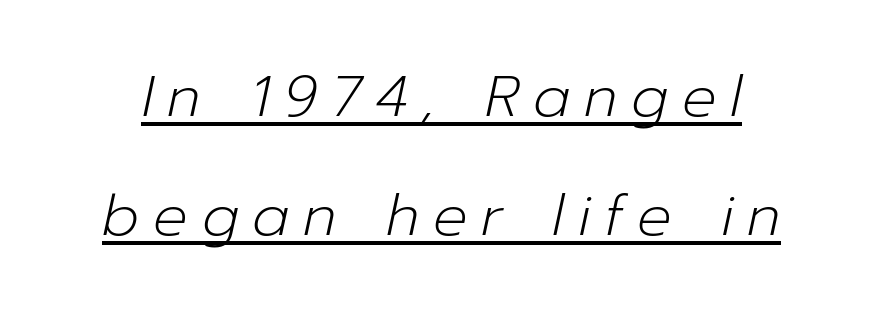
The rendering uses natural spacing where letterforms have individual widths. The letters are slanted; this is an italic face. The face used here appears with an underline applied. Caption: expanded tracking, letters set apart.
